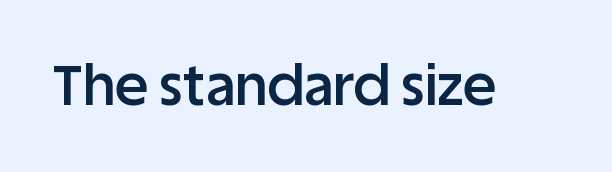
The image shows 56 px semibold sans-serif type, upright; set normal letter spacing, not underlined; low stroke contrast and a large x-height.
